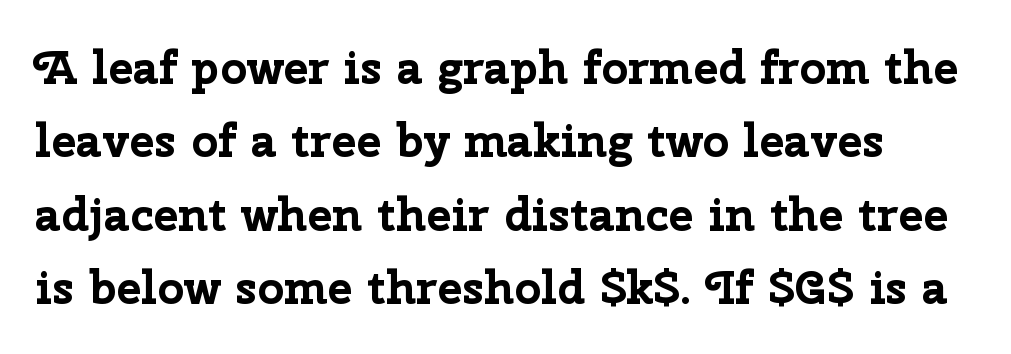
{"serif": "no", "italic": "no", "bold": "yes", "weight": "bold", "width": "normal", "stroke_contrast": "low", "x_height": "medium", "monospaced": "no", "underline": "no", "line_spacing": "normal", "line_spacing_ratio": 1.56, "letter_spacing": "normal", "letter_spacing_em": 0.0, "glyph_px": 47}
